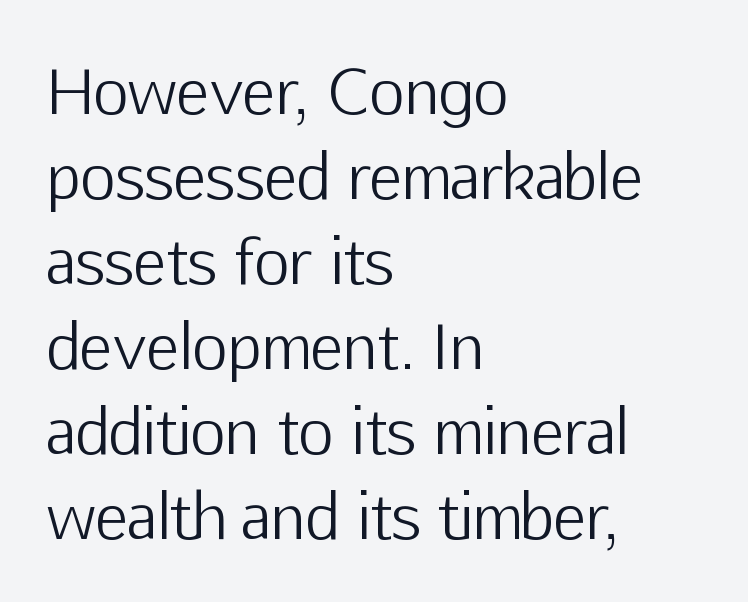
The image shows 62 px light sans-serif type, upright; set left-aligned, normal line spacing (1.37x), normal letter spacing, not underlined; low stroke contrast and a medium x-height.
